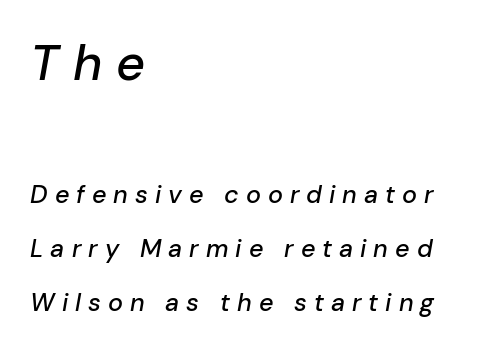
Q: Is the text italic (slanted)? A: Yes, it leans right by about 10 degrees.
Q: Is the text underlined? A: No.
Q: How is the paragraph aligned? A: Left-aligned.
Q: Is the spacing between letters normal or unusually wide? A: Unusually wide.
Q: Is the spacing between lines tight, normal or loose? A: Loose.
Q: Which block of text is set in a larger size, the first (top) or the second (bottom)? A: The first (top) one.
Q: Width (condensed, normal, or wide)? A: Normal.
Q: Stroke contrast? A: Low.
Q: x-height? A: Medium.
Q: Monospaced? A: No.
